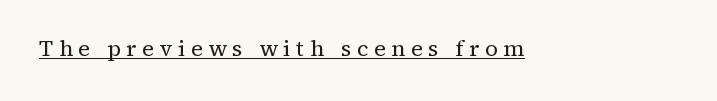
Q: Is the text bold? A: No.
Q: Is the text italic (slanted)? A: No, it is upright.
Q: Is the text underlined? A: Yes.
Q: Is the spacing between letters normal or unusually wide? A: Unusually wide.
